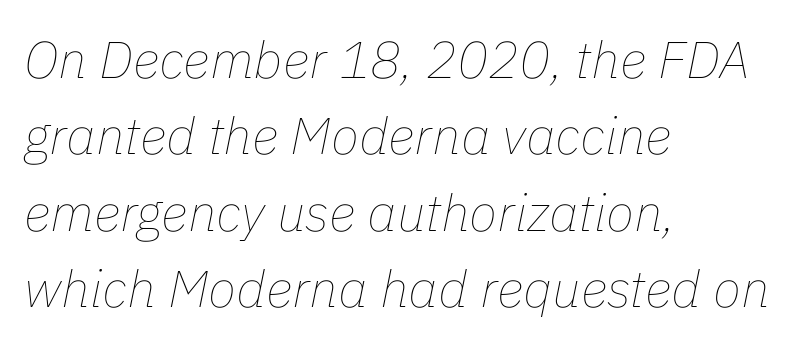
Every character sits at an angle, as italics do. Glance below the letters and you will spot only blank space. Tracking value appears to be zero — textbook default spacing. Heaviness? Minimal to ordinary, like unemphasized prose.
